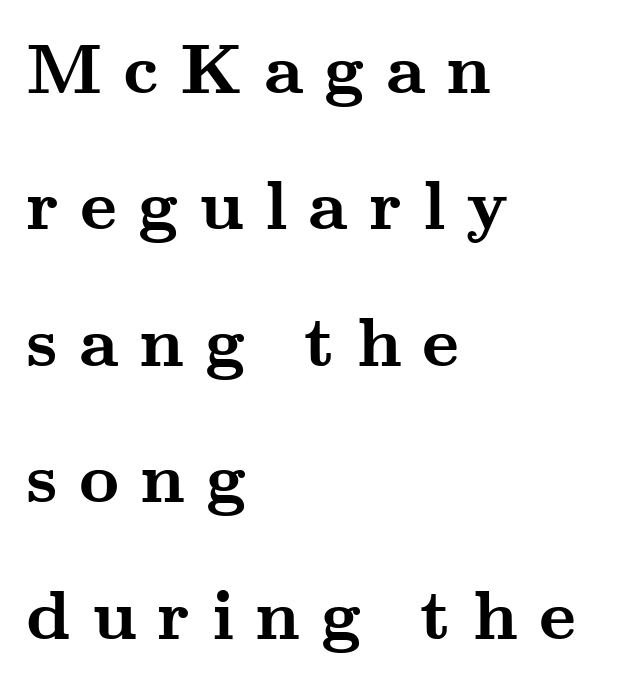
Q: Is the text bold? A: Yes.
Q: Is the text italic (slanted)? A: No, it is upright.
Q: Is the typeface a serif or a sans-serif typeface? A: Serif.
Q: Is the text underlined? A: No.
Q: How is the paragraph aligned? A: Left-aligned.
Q: Is the spacing between letters normal or unusually wide? A: Unusually wide.
Q: Is the spacing between lines tight, normal or loose? A: Loose.
Q: Width (condensed, normal, or wide)? A: Wide.
Q: Stroke contrast? A: Medium.
Q: x-height? A: Small.
Q: Monospaced? A: No.
